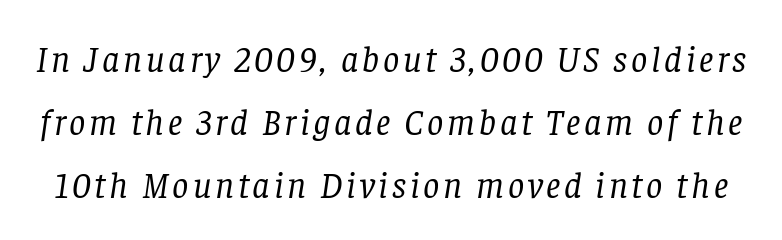
{"serif": "yes", "italic": "yes", "lean": "right", "slant_degrees": 8, "bold": "no", "weight": "regular", "width": "normal", "stroke_contrast": "low", "x_height": "large", "monospaced": "no", "underline": "no", "line_spacing_ratio": 1.75, "glyph_px": 36}
